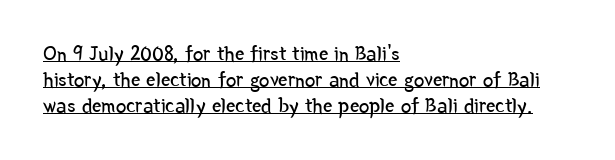
Q: Is the text bold? A: No.
Q: Is the text italic (slanted)? A: No, it is upright.
Q: Is the text underlined? A: Yes.
Q: How is the paragraph aligned? A: Left-aligned.
Q: Is the spacing between letters normal or unusually wide? A: Normal.
